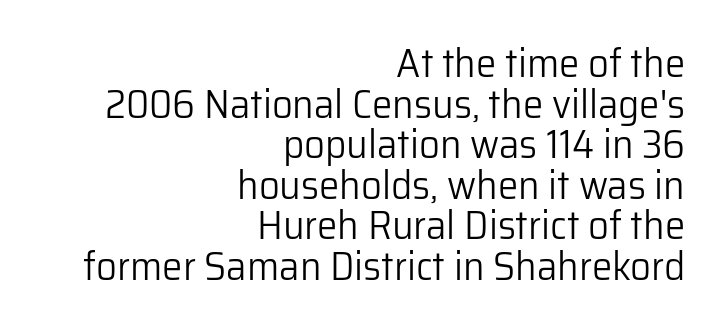
The image shows 41 px light sans-serif type, upright; set right-aligned, tight line spacing (0.99x), normal letter spacing, not underlined; low stroke contrast and a medium x-height.
